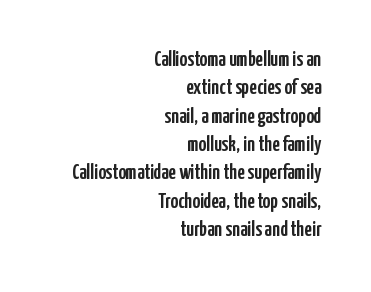
The image shows 21 px text type, upright; set right-aligned, normal line spacing (1.35x), normal letter spacing, not underlined.
